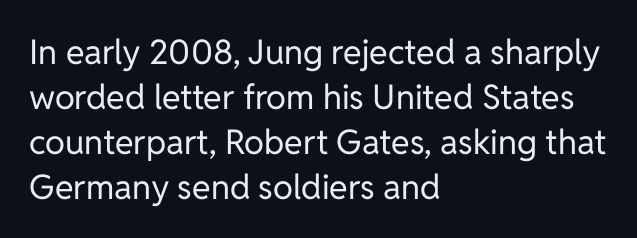
{"serif": "no", "italic": "no", "bold": "no", "weight": "regular", "width": "normal", "stroke_contrast": "low", "x_height": "medium", "monospaced": "no", "underline": "no", "align": "left", "line_spacing": "normal", "line_spacing_ratio": 1.32, "letter_spacing": "normal", "letter_spacing_em": 0.0, "glyph_px": 34}
